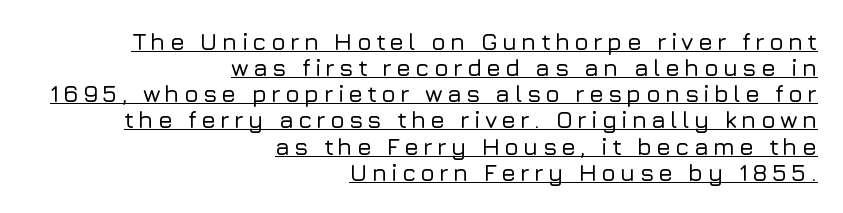
Horizontally, the lines are justified to the trailing edge only. Closely set lines give the paragraph a compact silhouette. Italic: no, the glyphs are upright roman. Beneath each row of characters lies a ruled line.
